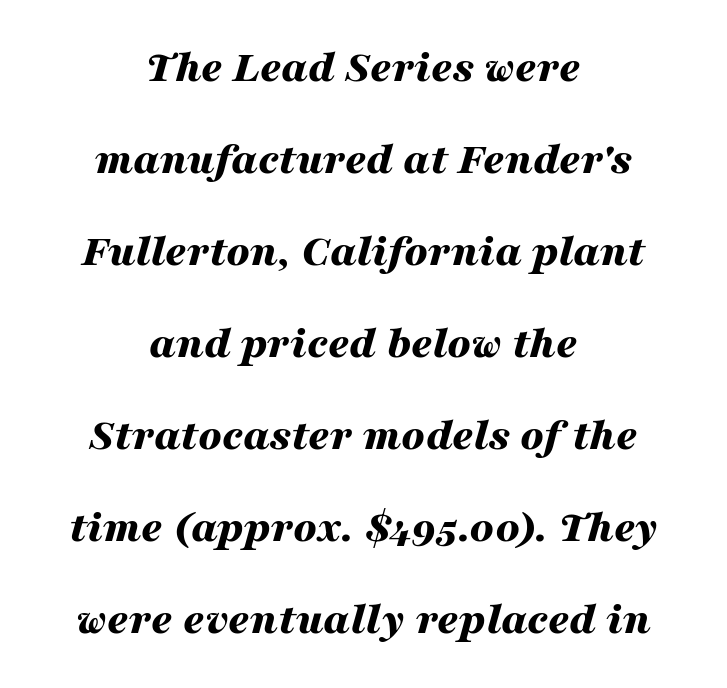
{"italic": "yes", "lean": "right", "slant_degrees": 16, "bold": "yes", "weight": "bold", "width": "wide", "stroke_contrast": "medium", "x_height": "medium", "monospaced": "no", "underline": "no", "align": "center", "line_spacing": "loose", "line_spacing_ratio": 2.0, "letter_spacing": "normal", "letter_spacing_em": 0.0, "glyph_px": 46}
